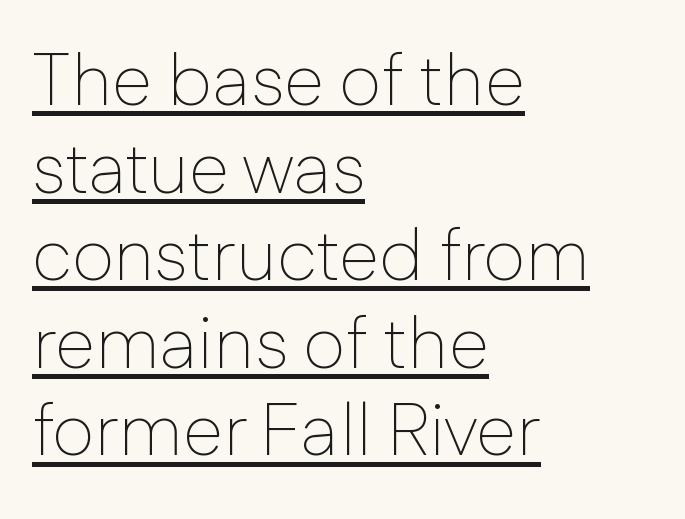
The image shows 73 px thin sans-serif type, upright; set left-aligned, line spacing 1.2x, normal letter spacing, underlined; low stroke contrast and a medium x-height.
